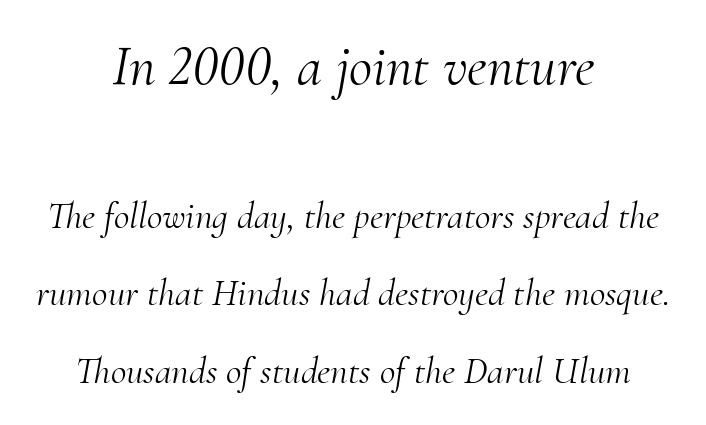
Block one is the big one; block two sits smaller underneath. Baseline-to-baseline distance is far greater than the letter height. Emphasis-style slanted type is in use. These lines keep a tight, regular rhythm from letter to letter. Note the varied advance widths — an 'i' is clearly narrower than an 'm'. The paragraph has two soft edges and a firm central axis.
